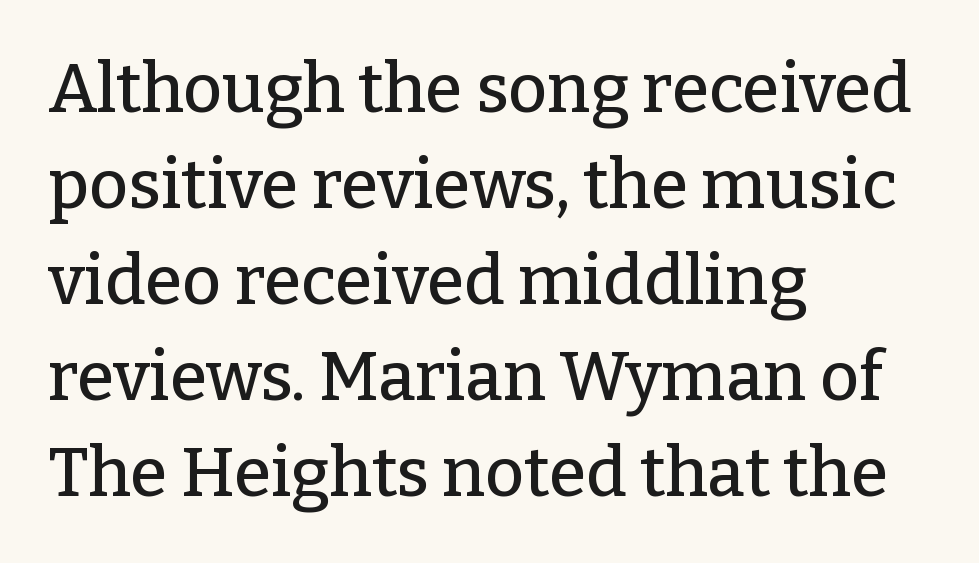
Q: Is the text italic (slanted)? A: No, it is upright.
Q: Is the typeface a serif or a sans-serif typeface? A: Serif.
Q: Is the text underlined? A: No.
Q: How is the paragraph aligned? A: Left-aligned.
Q: Is the spacing between letters normal or unusually wide? A: Normal.
Q: Is the spacing between lines tight, normal or loose? A: Normal.
Q: Width (condensed, normal, or wide)? A: Normal.
Q: Stroke contrast? A: Low.
Q: x-height? A: Medium.
Q: Monospaced? A: No.
